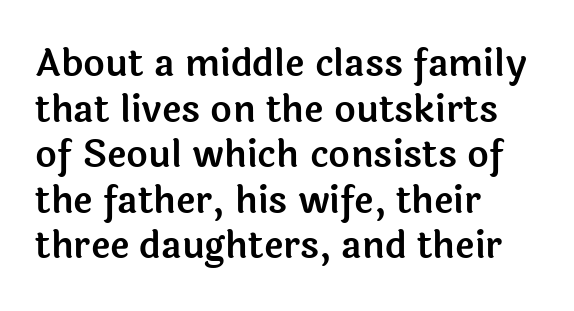
Q: Is the text italic (slanted)? A: No, it is upright.
Q: Is the typeface a serif or a sans-serif typeface? A: Sans-serif.
Q: Is the text underlined? A: No.
Q: How is the paragraph aligned? A: Left-aligned.
Q: Is the spacing between letters normal or unusually wide? A: Normal.
Q: Width (condensed, normal, or wide)? A: Normal.
Q: x-height? A: Medium.
Q: Monospaced? A: No.
